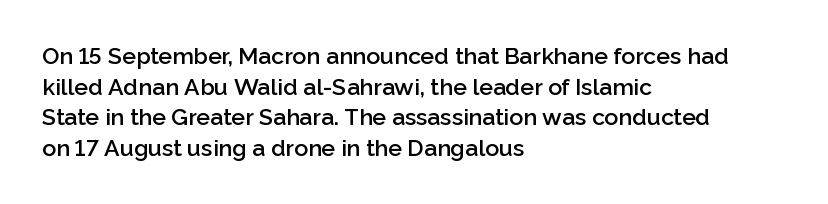
Is there any slant? The stems are plumb. The leading is moderate, giving the passage an even texture. A bit beefed up — I'd call it semibold rather than bold. No word sits above an underline. Characters follow at the spacing the type designer built in. Compared with a centered layout, this one pins lines to the left instead.
